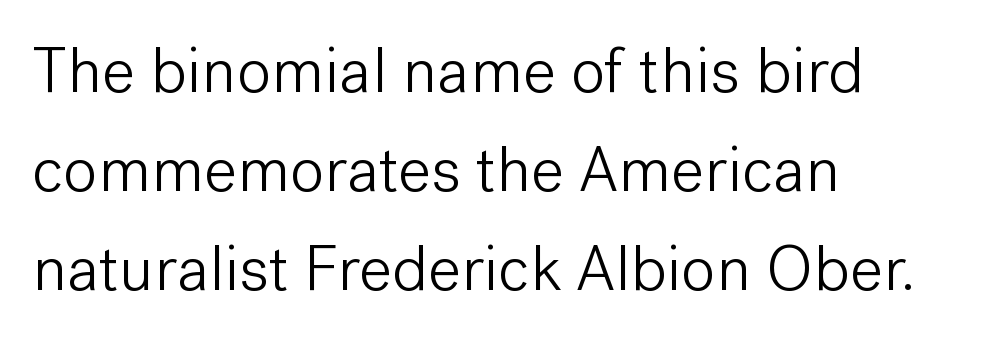
The image shows 65 px light sans-serif type, upright; set left-aligned, normal line spacing (1.52x), normal letter spacing, not underlined; low stroke contrast and a medium x-height.
